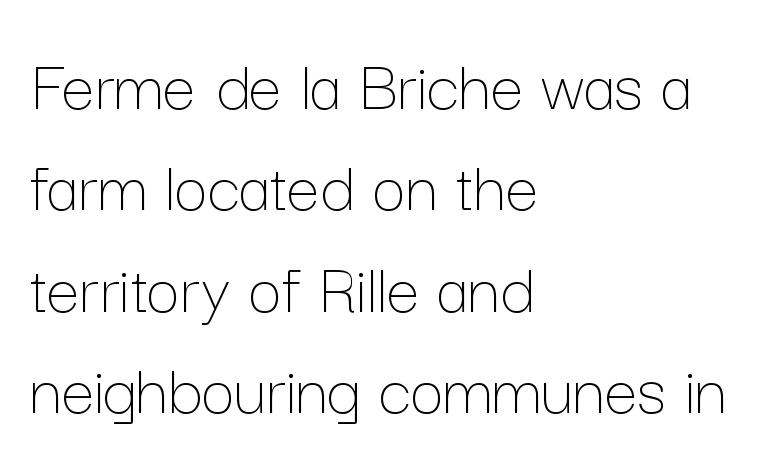
Anything drawn beneath the words? Only blank space. Weight class: somewhere from thin through regular. Interline gaps are of average width in this sample. Left-aligned paragraph, ragged on the right. Proportional: the letters do not fall into vertical columns. Ordinary non-slanted type is in use.
